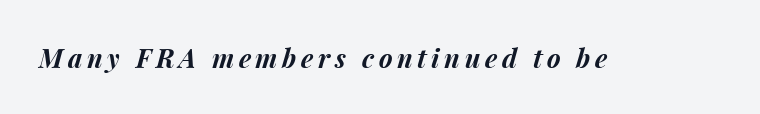
The image shows 26 px bold type, italic (leaning right); set not underlined.
